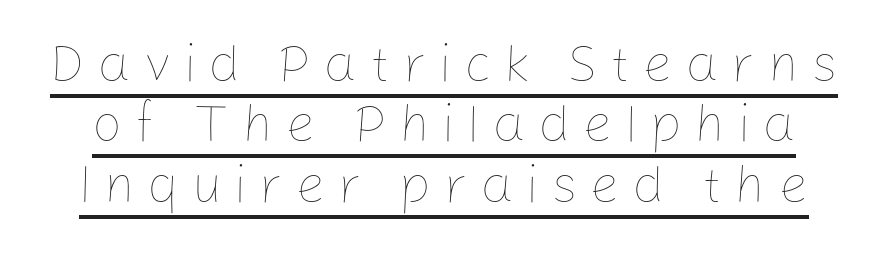
Q: Is the text bold? A: No.
Q: Is the text italic (slanted)? A: No, it is upright.
Q: Is the text underlined? A: Yes.
Q: Is the spacing between letters normal or unusually wide? A: Unusually wide.
Q: Is the spacing between lines tight, normal or loose? A: Tight.
Q: Width (condensed, normal, or wide)? A: Normal.
Q: Stroke contrast? A: Low.
Q: x-height? A: Medium.
Q: Monospaced? A: No.
